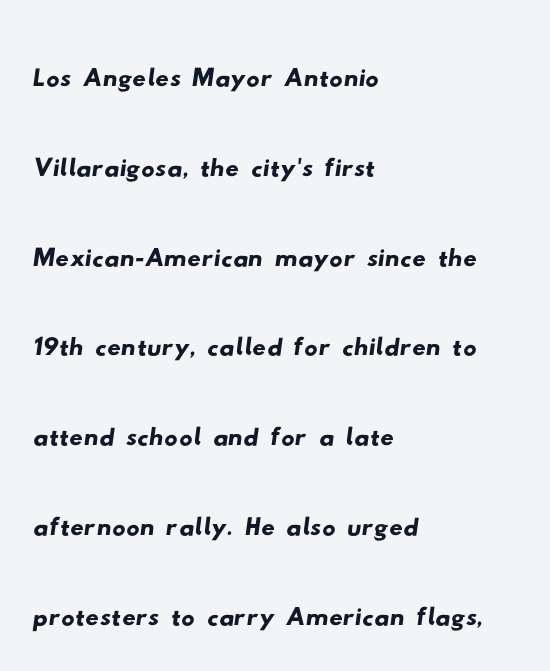
The lines are quadded left. The area under the type is left untouched. Spacing between characters is what you'd get straight out of the box. The space between consecutive lines is moderate. Regarding serifs, this sample does without them. Think of a printed novel: that variable character pitch is what you see here.
